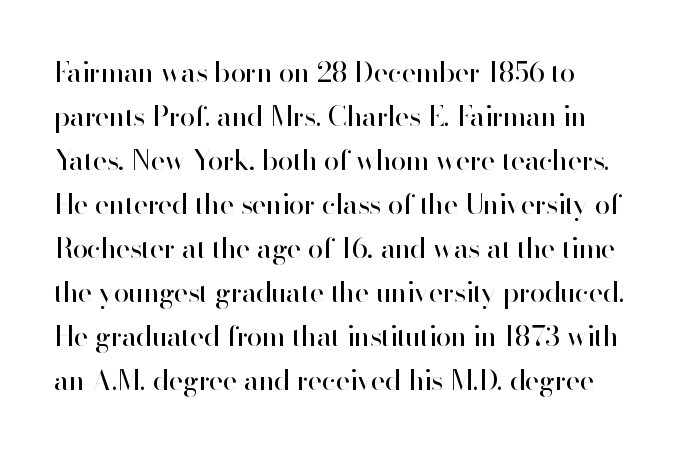
{"serif": "no", "italic": "no", "bold": "no", "weight": "regular", "width": "normal", "stroke_contrast": "high", "x_height": "small", "monospaced": "no", "underline": "no", "align": "left", "line_spacing": "normal", "line_spacing_ratio": 1.57, "letter_spacing": "normal", "letter_spacing_em": 0.0, "glyph_px": 28}
